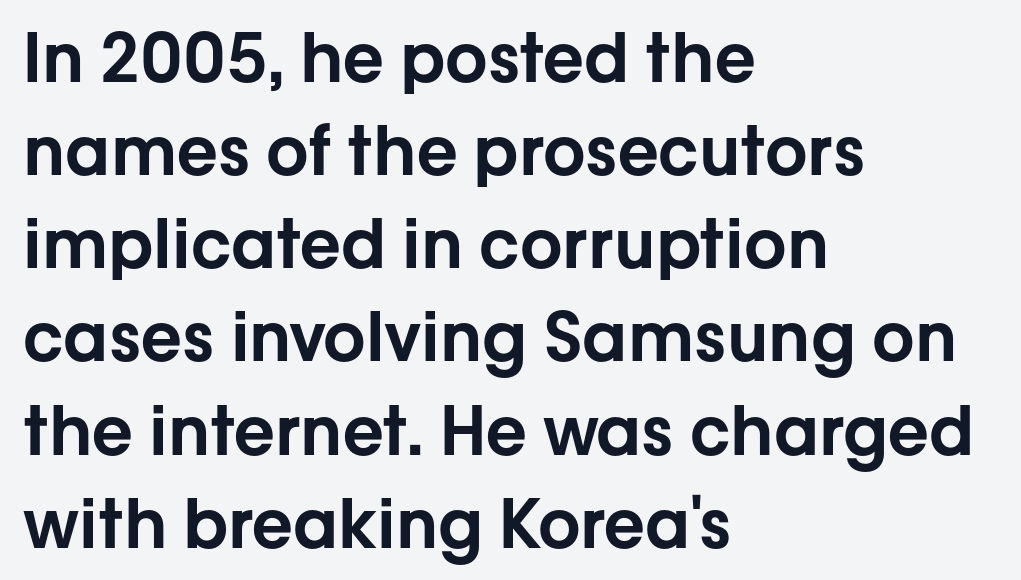
Q: Is the text italic (slanted)? A: No, it is upright.
Q: Is the typeface a serif or a sans-serif typeface? A: Sans-serif.
Q: Is the text underlined? A: No.
Q: How is the paragraph aligned? A: Left-aligned.
Q: Is the spacing between letters normal or unusually wide? A: Normal.
Q: Is the spacing between lines tight, normal or loose? A: Normal.
Q: Width (condensed, normal, or wide)? A: Normal.
Q: Stroke contrast? A: Low.
Q: x-height? A: Medium.
Q: Monospaced? A: No.
